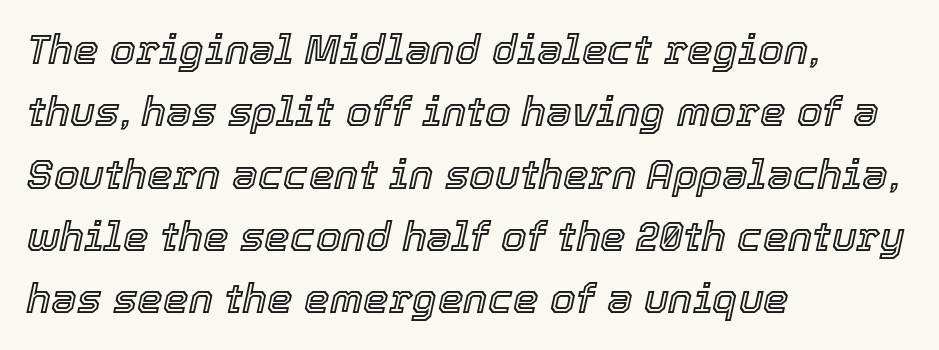
{"italic": "yes", "lean": "right", "slant_degrees": 12, "width": "normal", "x_height": "medium", "monospaced": "no", "underline": "no", "align": "left", "line_spacing": "normal", "line_spacing_ratio": 1.52, "letter_spacing": "normal", "letter_spacing_em": 0.0, "glyph_px": 41}
